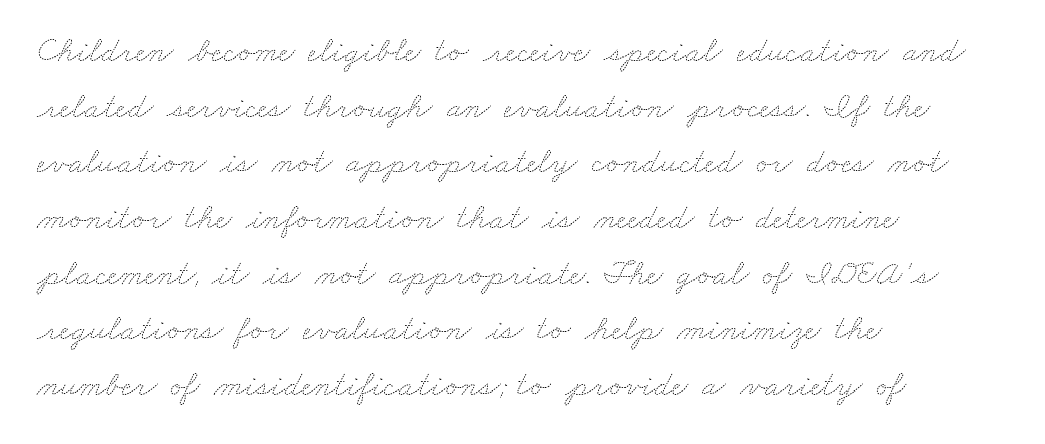
The image shows 35 px thin, wide type; set left-aligned, normal line spacing (1.59x), normal letter spacing, not underlined; medium stroke contrast and a small x-height.
